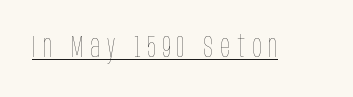
Q: Is the text bold? A: No.
Q: Is the text italic (slanted)? A: No, it is upright.
Q: Is the text underlined? A: Yes.
Q: Is the spacing between letters normal or unusually wide? A: Unusually wide.
Q: Width (condensed, normal, or wide)? A: Condensed.
Q: Stroke contrast? A: Low.
Q: x-height? A: Large.
Q: Monospaced? A: No.
